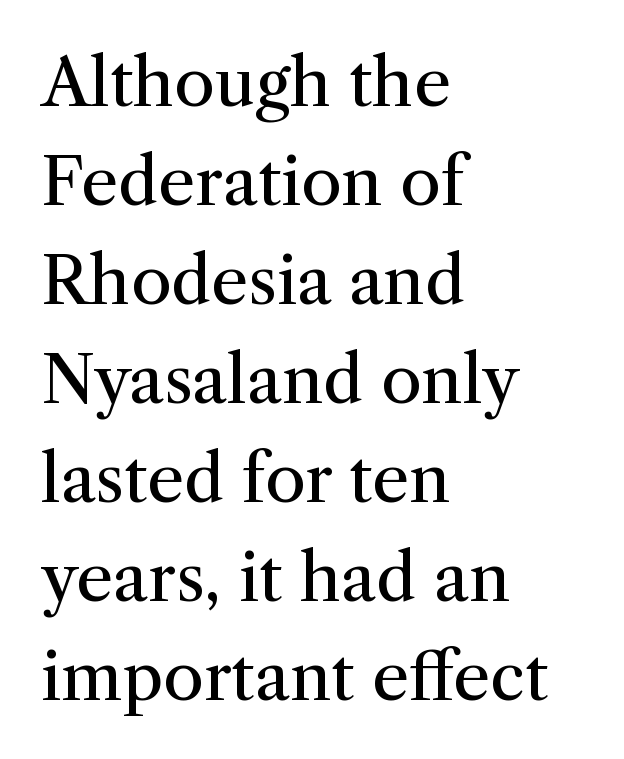
Q: Is the text bold? A: No.
Q: Is the text italic (slanted)? A: No, it is upright.
Q: Is the typeface a serif or a sans-serif typeface? A: Serif.
Q: Is the text underlined? A: No.
Q: How is the paragraph aligned? A: Left-aligned.
Q: Is the spacing between letters normal or unusually wide? A: Normal.
Q: Is the spacing between lines tight, normal or loose? A: Normal.
Q: Width (condensed, normal, or wide)? A: Normal.
Q: Stroke contrast? A: Medium.
Q: x-height? A: Medium.
Q: Monospaced? A: No.
